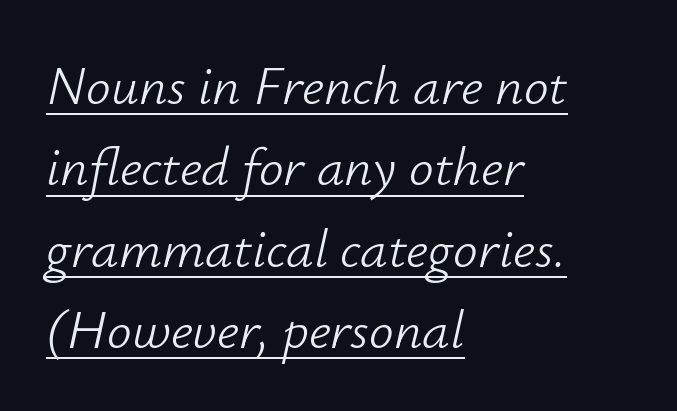
The image shows 55 px light type, italic (leaning right); set left-aligned, normal line spacing (1.48x), normal letter spacing, underlined; low stroke contrast and a small x-height.
